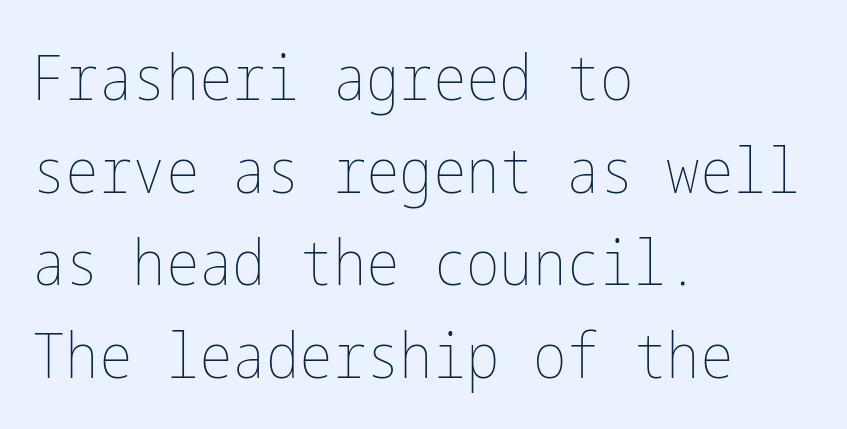
The image shows 63 px thin, condensed type, upright; set left-aligned, normal line spacing (1.47x), normal letter spacing, not underlined; low stroke contrast and a medium x-height.
